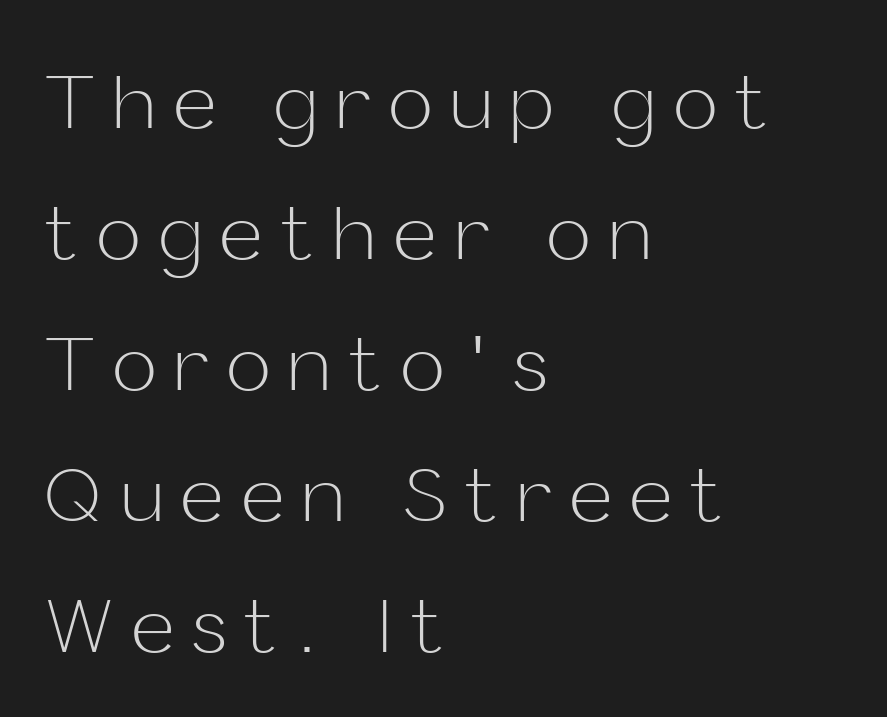
{"serif": "no", "italic": "no", "bold": "no", "weight": "light", "width": "normal", "stroke_contrast": "low", "x_height": "medium", "monospaced": "no", "underline": "no", "align": "left", "line_spacing_ratio": 1.77, "letter_spacing": "wide", "letter_spacing_em": 0.25, "glyph_px": 74}
